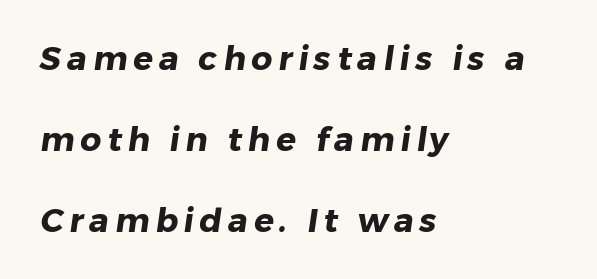
The image shows 33 px heavy sans-serif type; set left-aligned, loose line spacing (2.45x), not underlined; low stroke contrast and a medium x-height.
